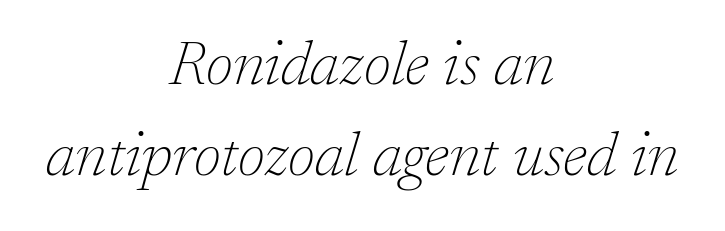
{"serif": "yes", "italic": "yes", "lean": "right", "slant_degrees": 17, "bold": "no", "weight": "thin", "width": "normal", "stroke_contrast": "low", "x_height": "medium", "monospaced": "no", "underline": "no", "align": "center", "line_spacing": "normal", "line_spacing_ratio": 1.47, "letter_spacing": "normal", "letter_spacing_em": 0.0, "glyph_px": 62}
